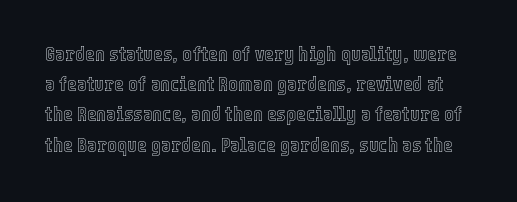
Q: Is the text italic (slanted)? A: No, it is upright.
Q: Is the text underlined? A: No.
Q: Is the spacing between letters normal or unusually wide? A: Normal.
Q: Is the spacing between lines tight, normal or loose? A: Normal.
